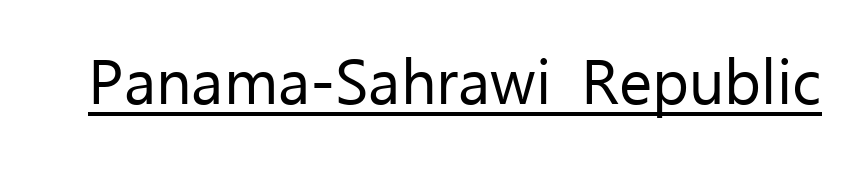
The image shows 63 px regular-weight sans-serif type, upright; set normal letter spacing, underlined; low stroke contrast and a medium x-height.
